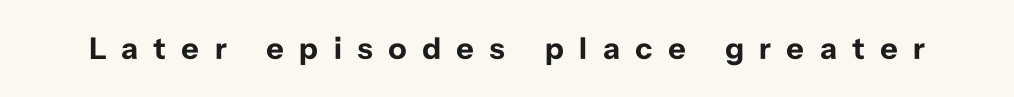
{"serif": "no", "italic": "no", "bold": "yes", "weight": "bold", "width": "normal", "stroke_contrast": "low", "x_height": "medium", "monospaced": "no", "underline": "no", "letter_spacing": "wide", "letter_spacing_em": 0.49, "glyph_px": 31}
